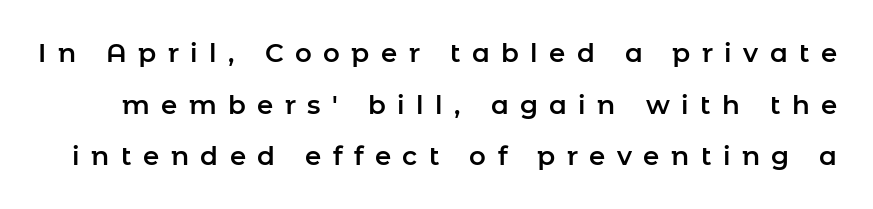
The image shows 26 px text type, upright; set loose line spacing (1.99x), unusually wide letter spacing (+0.44 em), not underlined.
